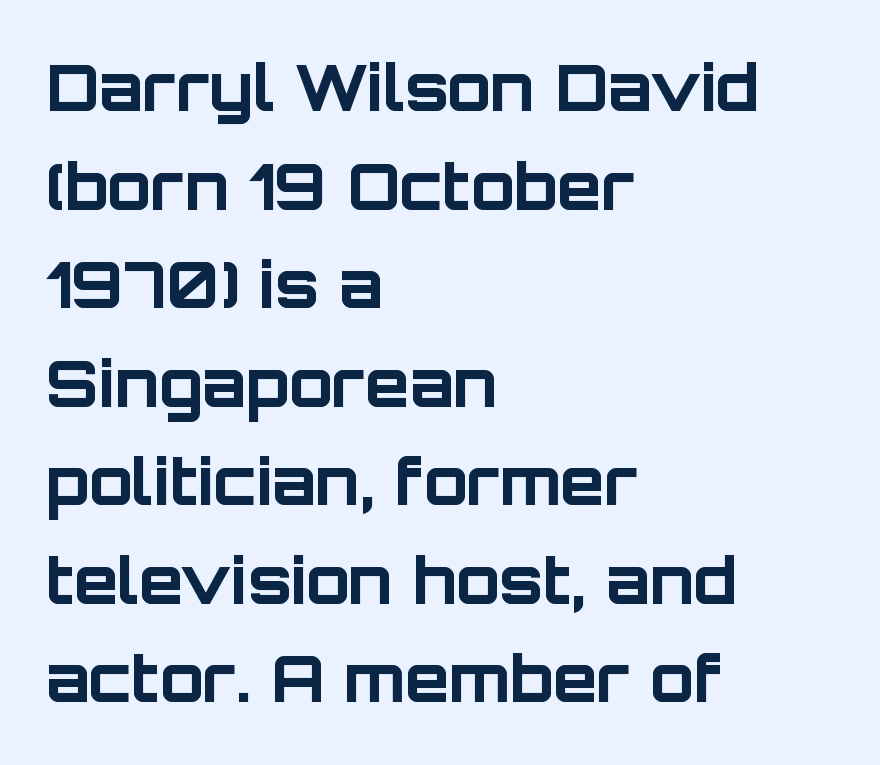
The image shows 64 px bold sans-serif type, upright; set left-aligned, normal line spacing (1.54x), normal letter spacing, not underlined; low stroke contrast and a large x-height.
